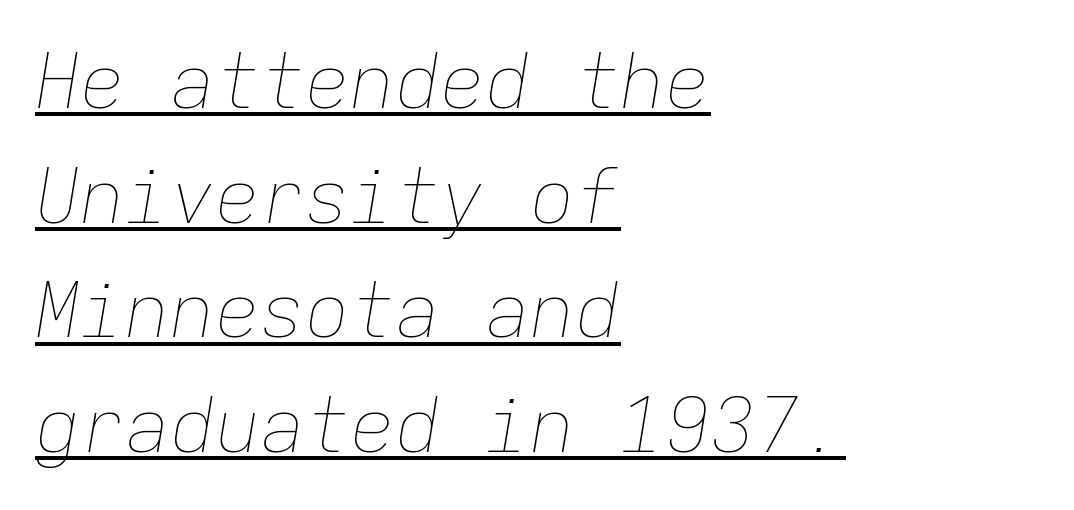
The image shows 75 px thin type, italic (leaning right), monospaced; set left-aligned, normal line spacing (1.53x), normal letter spacing, underlined; low stroke contrast and a medium x-height.
